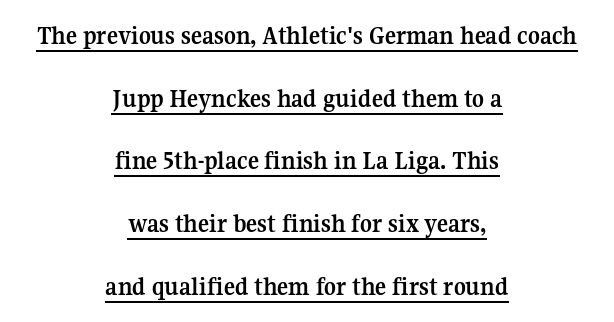
{"italic": "no", "bold": "yes", "underline": "yes", "align": "center", "line_spacing": "loose", "line_spacing_ratio": 2.41, "letter_spacing": "normal", "letter_spacing_em": 0.0, "glyph_px": 26}
